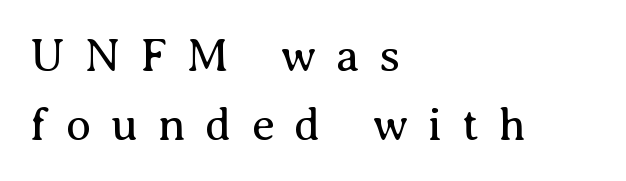
The image shows 46 px regular-weight serif type, upright; set left-aligned, normal line spacing (1.5x), unusually wide letter spacing (+0.43 em), not underlined; medium stroke contrast and a medium x-height.
